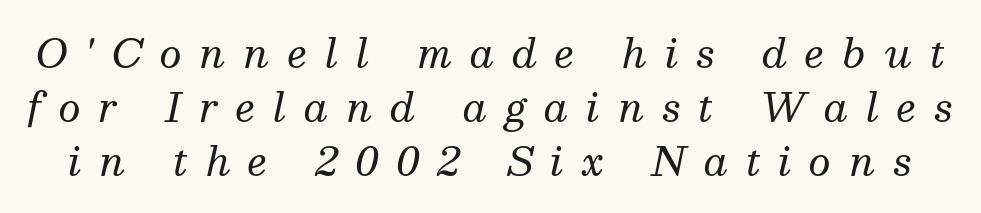
Q: Is the text bold? A: No.
Q: Is the text italic (slanted)? A: Yes, it leans right by about 13 degrees.
Q: Is the typeface a serif or a sans-serif typeface? A: Serif.
Q: Is the text underlined? A: No.
Q: Is the spacing between letters normal or unusually wide? A: Unusually wide.
Q: Is the spacing between lines tight, normal or loose? A: Normal.
Q: Width (condensed, normal, or wide)? A: Normal.
Q: Stroke contrast? A: Medium.
Q: x-height? A: Medium.
Q: Monospaced? A: No.
